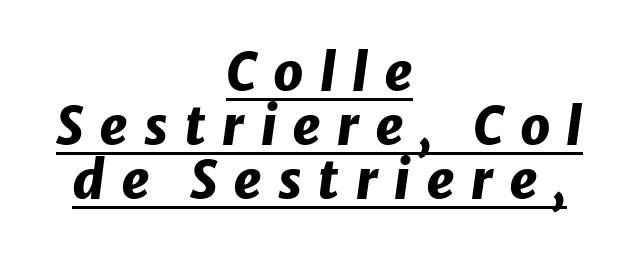
In terms of weight, the rendering is a true, heavy bold. These lines are rendered in a variable-pitch font. Alignment: centered. The space between consecutive lines is stingy. Notice how a bar underscores the lettering throughout.
